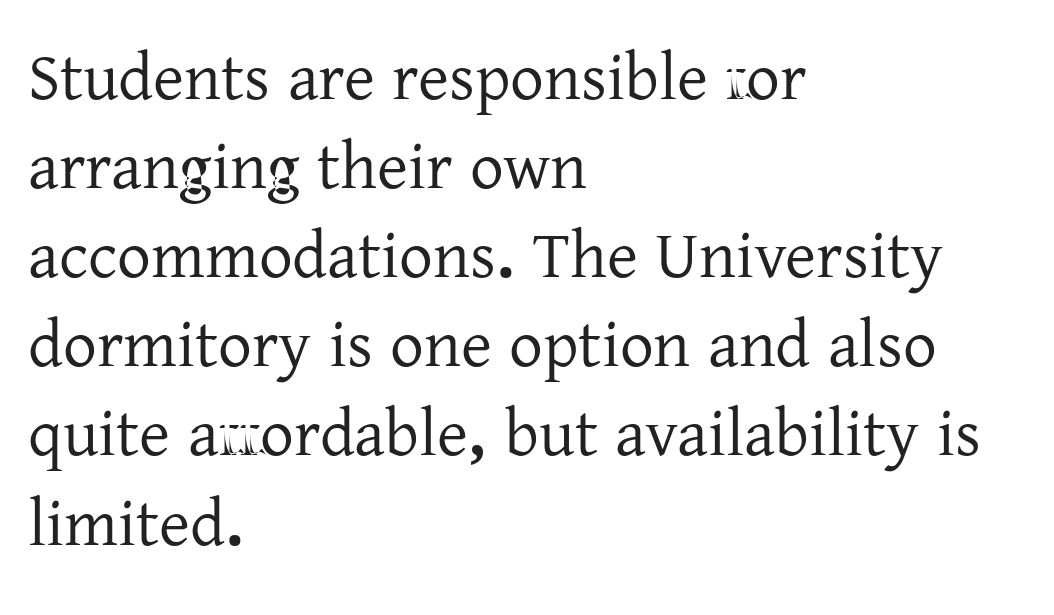
Q: Is the text italic (slanted)? A: No, it is upright.
Q: Is the typeface a serif or a sans-serif typeface? A: Serif.
Q: Is the text underlined? A: No.
Q: How is the paragraph aligned? A: Left-aligned.
Q: Is the spacing between letters normal or unusually wide? A: Normal.
Q: Is the spacing between lines tight, normal or loose? A: Normal.
Q: Width (condensed, normal, or wide)? A: Normal.
Q: Stroke contrast? A: Low.
Q: x-height? A: Medium.
Q: Monospaced? A: No.
